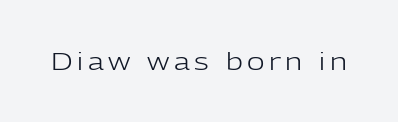
{"italic": "no", "bold": "no", "underline": "no", "glyph_px": 24}
